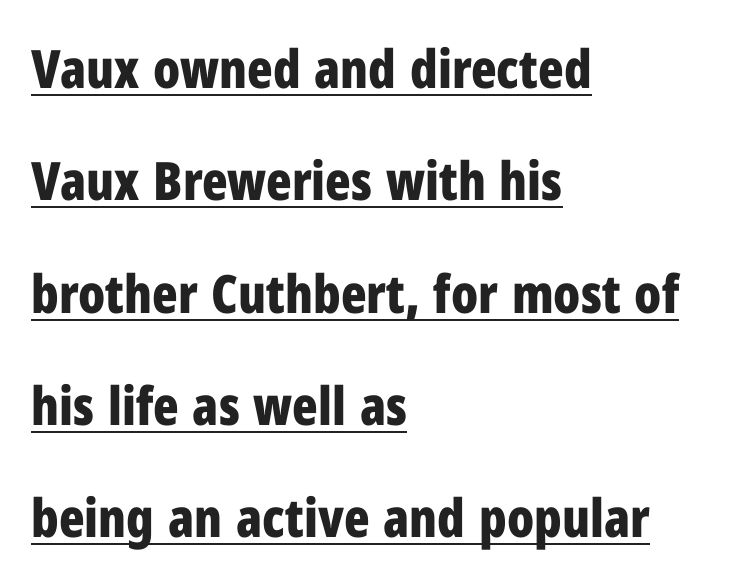
{"serif": "no", "italic": "no", "bold": "yes", "weight": "bold", "width": "condensed", "stroke_contrast": "low", "x_height": "medium", "monospaced": "no", "underline": "yes", "align": "left", "line_spacing": "loose", "line_spacing_ratio": 2.12, "letter_spacing": "normal", "letter_spacing_em": 0.0, "glyph_px": 53}
